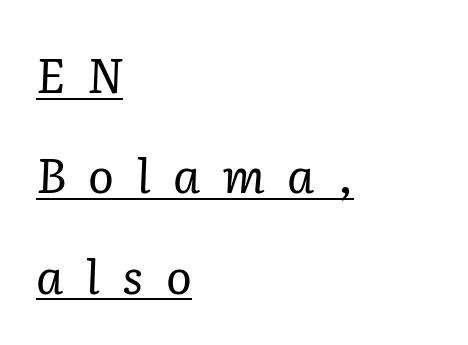
Emphasis-style slanted type is in use. Every word sits above its own underline. Examine the stroke ends and you'll spot serifs. Whoever set this chose breathing room over compactness in the vertical rhythm.
